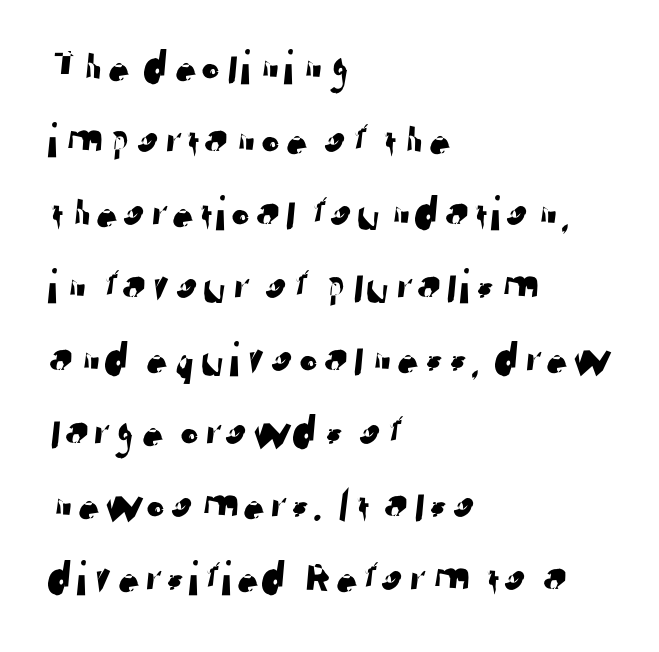
{"serif": "no", "width": "normal", "stroke_contrast": "low", "x_height": "medium", "monospaced": "no", "underline": "no", "align": "left", "line_spacing": "normal", "line_spacing_ratio": 1.46, "letter_spacing": "normal", "letter_spacing_em": 0.0, "glyph_px": 50}
